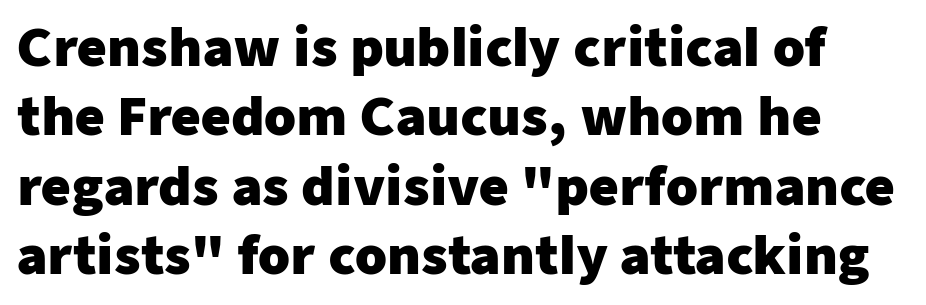
The image shows 51 px heavy sans-serif type, upright; set normal line spacing (1.36x), normal letter spacing, not underlined; low stroke contrast and a medium x-height.
